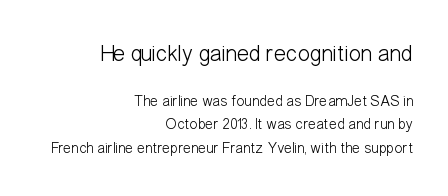
Each row of text sits above clean, open space. Weight class: somewhere from thin through regular. The letters sit at their default tracking, neither squeezed nor spread. The rag falls on the left side of this text block. The lettering stays uniformly vertical, giving the passage a roman look. Leading: standard.
